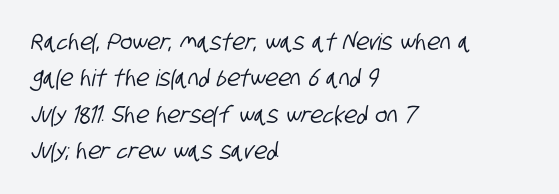
Type without underlining. The ragged edge is on the right, which tells us the setting is flush left. Regarding leading, the lines here are spaced in the standard way. Caption: standard tracking, unaltered.
